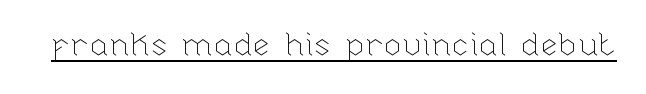
The image shows 33 px thin type, upright; set normal letter spacing, underlined; low stroke contrast and a medium x-height.
